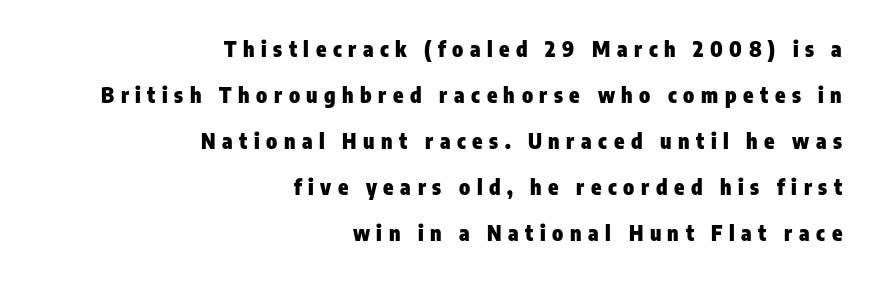
The paragraph has a hard right edge and a soft left edge. Strong, thick strokes mark this as bold type. The words here are not underlined. Rows of type keep a wide berth in the vertical direction. The lettering stays uniformly vertical, giving the passage a roman look. Loose tracking; the words dissolve into strings of separated letters.
